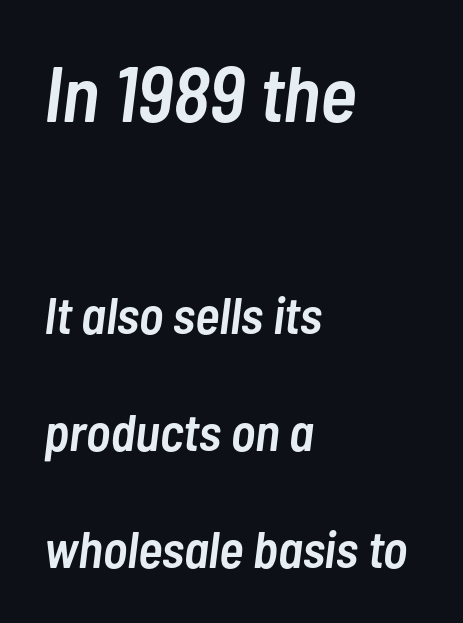
{"italic": "yes", "lean": "right", "slant_degrees": 7, "bold": "semi", "weight": "semibold", "width": "condensed", "stroke_contrast": "low", "x_height": "medium", "monospaced": "no", "underline": "no", "align": "left", "line_spacing": "loose", "line_spacing_ratio": 2.25, "letter_spacing": "normal", "letter_spacing_em": 0.0, "larger_block": "first", "size_ratio": 1.5, "glyph_px": 78}
